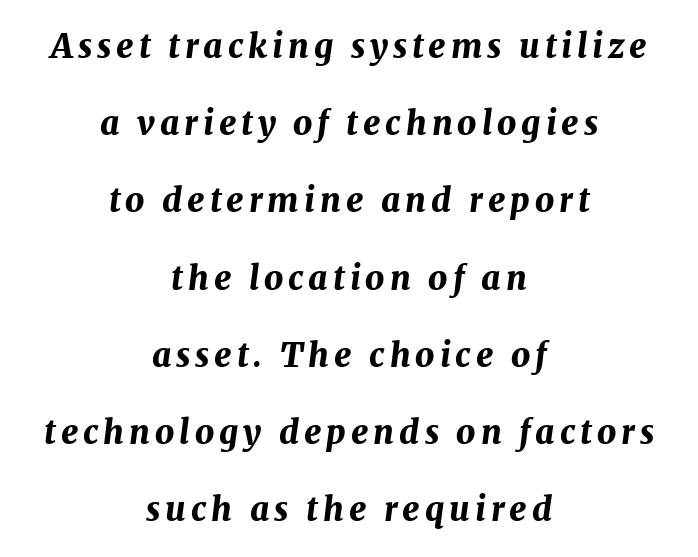
The image shows 33 px bold type, italic (leaning right); set centered, loose line spacing (2.34x), not underlined; medium stroke contrast and a medium x-height.
